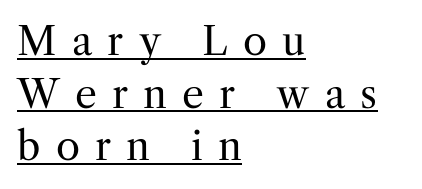
Q: Is the text bold? A: No.
Q: Is the text italic (slanted)? A: No, it is upright.
Q: Is the typeface a serif or a sans-serif typeface? A: Serif.
Q: Is the text underlined? A: Yes.
Q: How is the paragraph aligned? A: Left-aligned.
Q: Is the spacing between letters normal or unusually wide? A: Unusually wide.
Q: Is the spacing between lines tight, normal or loose? A: Normal.
Q: Width (condensed, normal, or wide)? A: Normal.
Q: Stroke contrast? A: Medium.
Q: x-height? A: Medium.
Q: Monospaced? A: No.
